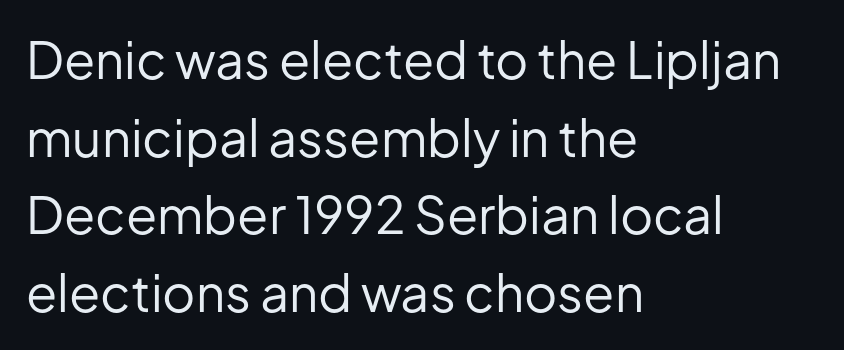
Observe the absence of serifs on each vertical stroke in this sample. The letterforms sit shoulder to shoulder at normal distance. You could not count columns in this text — the font is proportionally spaced. The lines sit at an ordinary, default distance from one another. Ascenders rise straight up at ninety degrees. Glance below the letters and you will spot only blank space.
